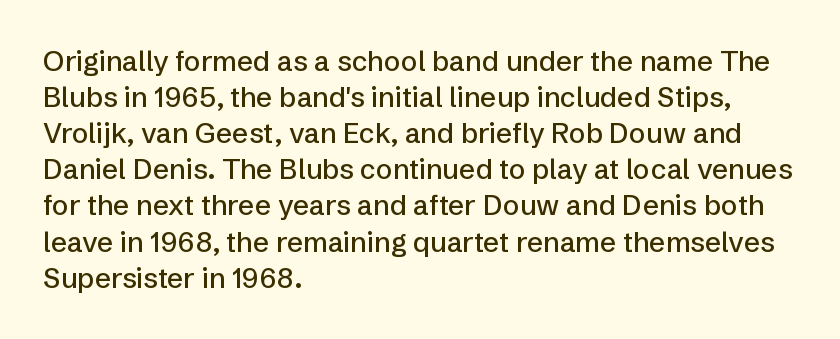
These lines sit exactly where default settings would place them. Plain, unruled lines of type. Compared with typical body copy, the letter spacing here is the same. You can tell from the bare stems that sans-serif type was used. Tall strokes in this sample are plumb rather than angled. If you drew a ruler down the left edge, every line would touch it.
